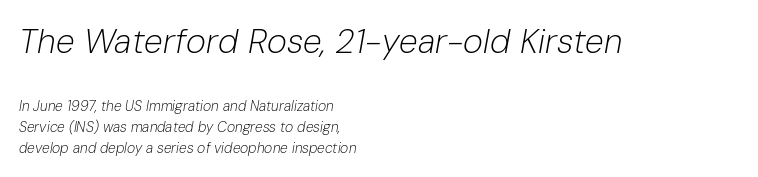
Q: Is the text bold? A: No.
Q: Is the text italic (slanted)? A: Yes, it leans right by about 10 degrees.
Q: Is the text underlined? A: No.
Q: How is the paragraph aligned? A: Left-aligned.
Q: Is the spacing between letters normal or unusually wide? A: Normal.
Q: Is the spacing between lines tight, normal or loose? A: Normal.
Q: Which block of text is set in a larger size, the first (top) or the second (bottom)? A: The first (top) one.
Q: Width (condensed, normal, or wide)? A: Normal.
Q: Stroke contrast? A: Low.
Q: x-height? A: Medium.
Q: Monospaced? A: No.
